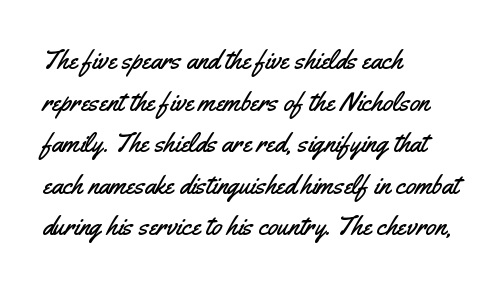
{"underline": "no", "align": "left", "line_spacing": "normal", "line_spacing_ratio": 1.54, "letter_spacing": "normal", "letter_spacing_em": 0.0, "glyph_px": 27}
